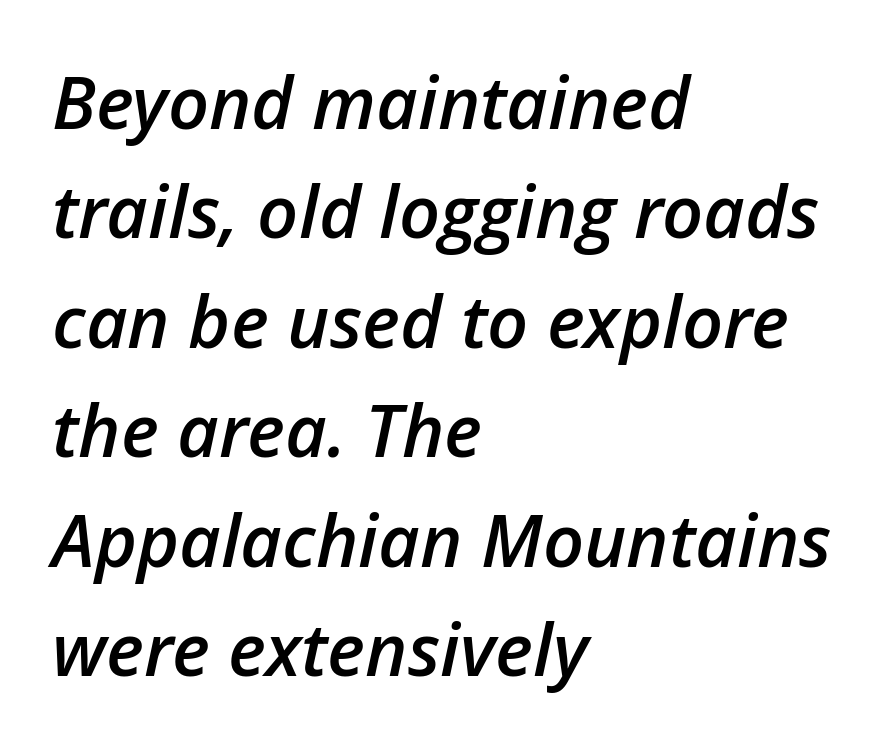
The image shows 72 px semibold type, italic (leaning right); set left-aligned, normal line spacing (1.52x), normal letter spacing, not underlined; low stroke contrast and a medium x-height.
